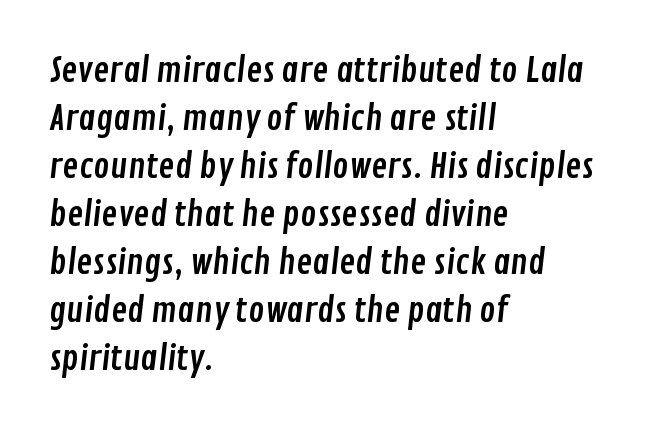
{"serif": "no", "width": "condensed", "stroke_contrast": "low", "x_height": "medium", "monospaced": "no", "underline": "no", "align": "left", "line_spacing": "normal", "line_spacing_ratio": 1.41, "letter_spacing": "normal", "letter_spacing_em": 0.0, "glyph_px": 34}
